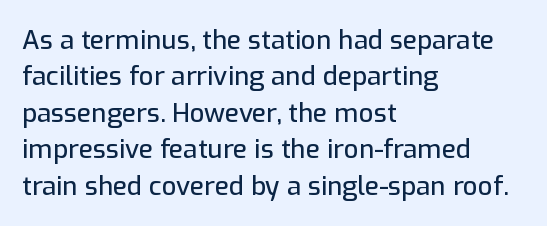
Each line starts at the same left margin while the right side varies. There is no visible air inserted between adjacent glyphs. Baseline-to-baseline distance is the conventional proportion of letter height. No italicization has been applied; the sample stays upright.
